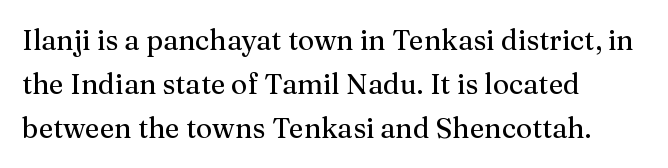
{"serif": "yes", "italic": "no", "width": "normal", "stroke_contrast": "medium", "x_height": "medium", "monospaced": "no", "underline": "no", "align": "left", "line_spacing": "normal", "line_spacing_ratio": 1.57, "letter_spacing": "normal", "letter_spacing_em": 0.0, "glyph_px": 28}
